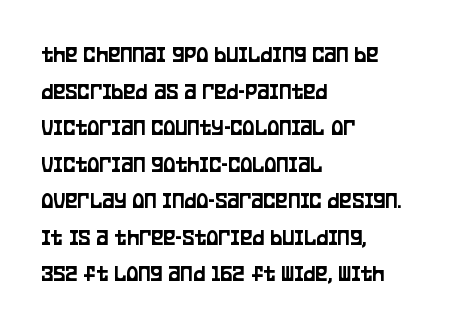
Rendered with straight, roman letterforms. Notice how the passage keeps a crisp vertical edge on the left only. A typesetter would call this leading conventional body-copy spacing. Is the letter spacing exaggerated? No — it looks like the ordinary default.
